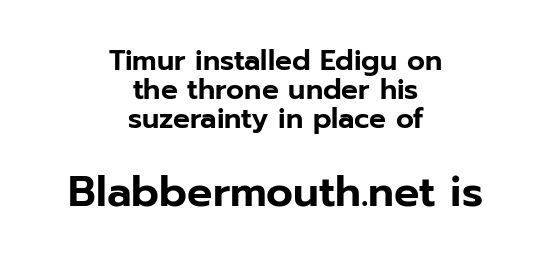
Q: Is the text italic (slanted)? A: No, it is upright.
Q: Is the typeface a serif or a sans-serif typeface? A: Sans-serif.
Q: Is the text underlined? A: No.
Q: How is the paragraph aligned? A: Centered.
Q: Is the spacing between letters normal or unusually wide? A: Normal.
Q: Is the spacing between lines tight, normal or loose? A: Tight.
Q: Which block of text is set in a larger size, the first (top) or the second (bottom)? A: The second (bottom) one.
Q: Width (condensed, normal, or wide)? A: Normal.
Q: Stroke contrast? A: Low.
Q: x-height? A: Medium.
Q: Monospaced? A: No.
